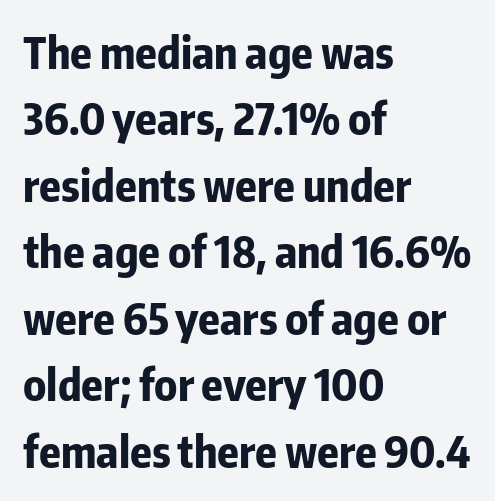
{"serif": "no", "italic": "no", "bold": "yes", "weight": "bold", "width": "condensed", "stroke_contrast": "low", "x_height": "medium", "monospaced": "no", "underline": "no", "align": "left", "line_spacing": "normal", "line_spacing_ratio": 1.51, "letter_spacing": "normal", "letter_spacing_em": 0.0, "glyph_px": 44}
